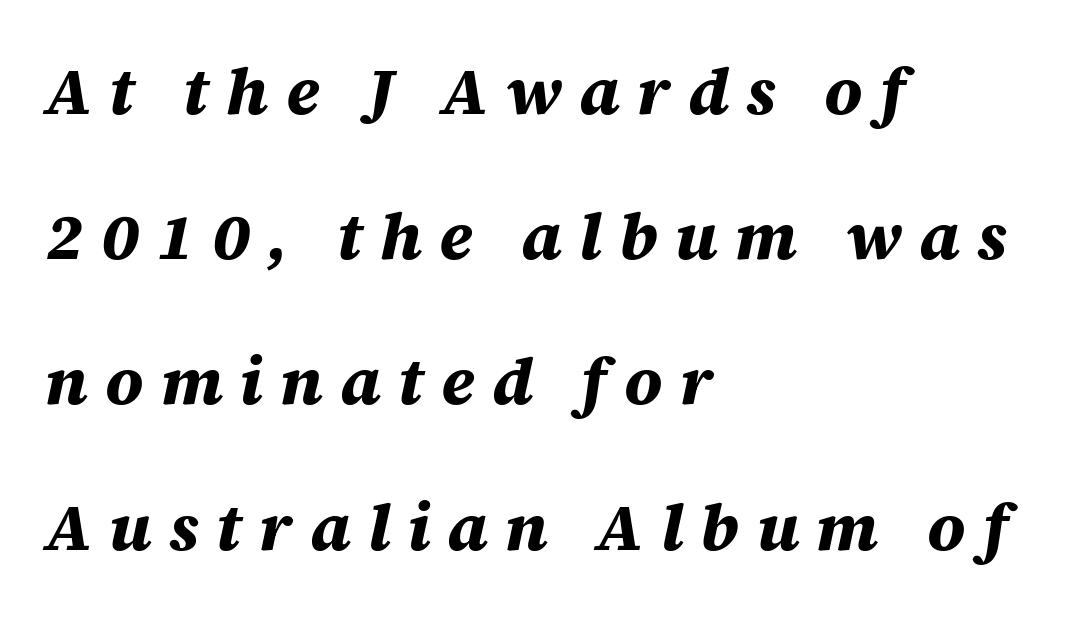
Q: Is the text bold? A: Yes.
Q: Is the text italic (slanted)? A: Yes, it leans right by about 12 degrees.
Q: Is the text underlined? A: No.
Q: How is the paragraph aligned? A: Left-aligned.
Q: Is the spacing between letters normal or unusually wide? A: Unusually wide.
Q: Is the spacing between lines tight, normal or loose? A: Loose.
Q: Width (condensed, normal, or wide)? A: Normal.
Q: Stroke contrast? A: Medium.
Q: x-height? A: Large.
Q: Monospaced? A: No.
